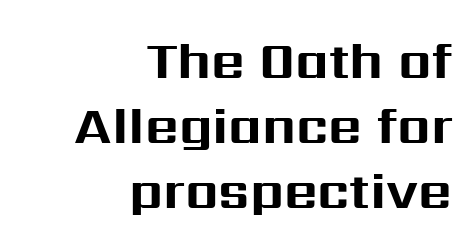
The image shows 52 px bold sans-serif type, upright; set right-aligned, normal line spacing (1.25x), normal letter spacing, not underlined; medium stroke contrast and a medium x-height.
